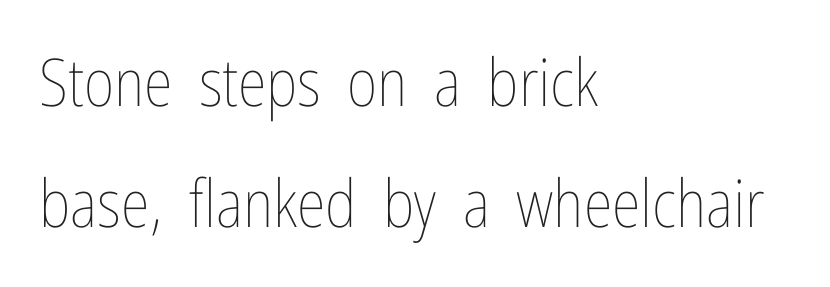
The image shows 66 px thin, condensed type, upright; set left-aligned, line spacing 1.84x, normal letter spacing, not underlined; low stroke contrast and a medium x-height.
